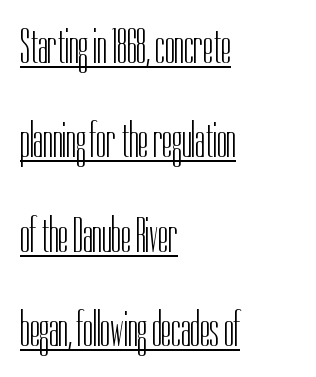
Q: Is the text bold? A: No.
Q: Is the text italic (slanted)? A: No, it is upright.
Q: Is the typeface a serif or a sans-serif typeface? A: Sans-serif.
Q: Is the text underlined? A: Yes.
Q: How is the paragraph aligned? A: Left-aligned.
Q: Is the spacing between letters normal or unusually wide? A: Normal.
Q: Width (condensed, normal, or wide)? A: Condensed.
Q: Stroke contrast? A: Low.
Q: x-height? A: Medium.
Q: Monospaced? A: No.
